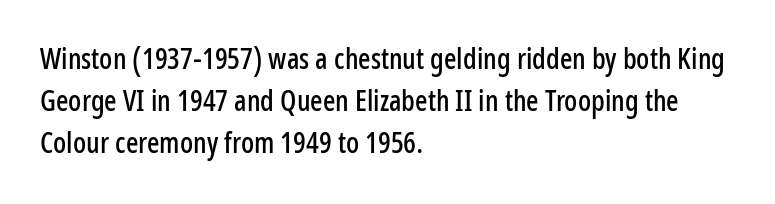
Q: Is the text italic (slanted)? A: No, it is upright.
Q: Is the typeface a serif or a sans-serif typeface? A: Sans-serif.
Q: Is the text underlined? A: No.
Q: How is the paragraph aligned? A: Left-aligned.
Q: Is the spacing between letters normal or unusually wide? A: Normal.
Q: Is the spacing between lines tight, normal or loose? A: Normal.
Q: Width (condensed, normal, or wide)? A: Condensed.
Q: Stroke contrast? A: Low.
Q: x-height? A: Medium.
Q: Monospaced? A: No.
